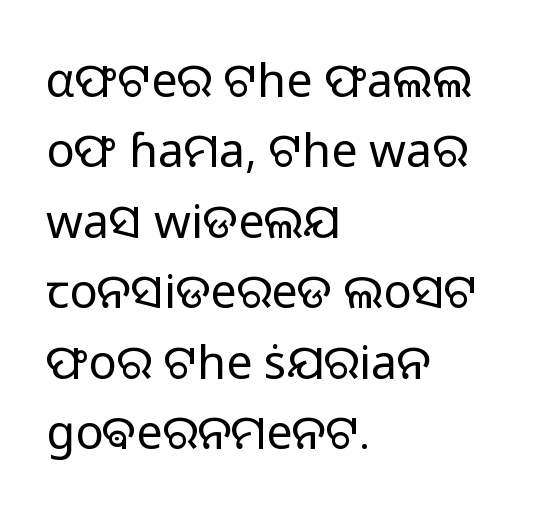
{"serif": "no", "italic": "no", "bold": "no", "weight": "light", "width": "normal", "stroke_contrast": "low", "x_height": "medium", "monospaced": "no", "underline": "no", "align": "left", "line_spacing": "normal", "line_spacing_ratio": 1.5, "letter_spacing": "normal", "letter_spacing_em": 0.0, "glyph_px": 47}
